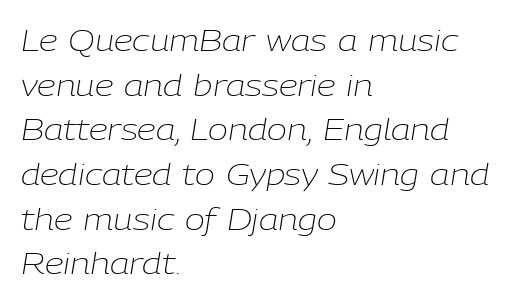
Each letter keeps its own natural width here, so spacing adapts to shape. Caption: standard tracking, unaltered. The foot of each line stays bare and open. Does the copy run flush right? No — it runs flush left. If you drew a line through each stem, it would be angled. This is not heavy type; no bold has been used.
